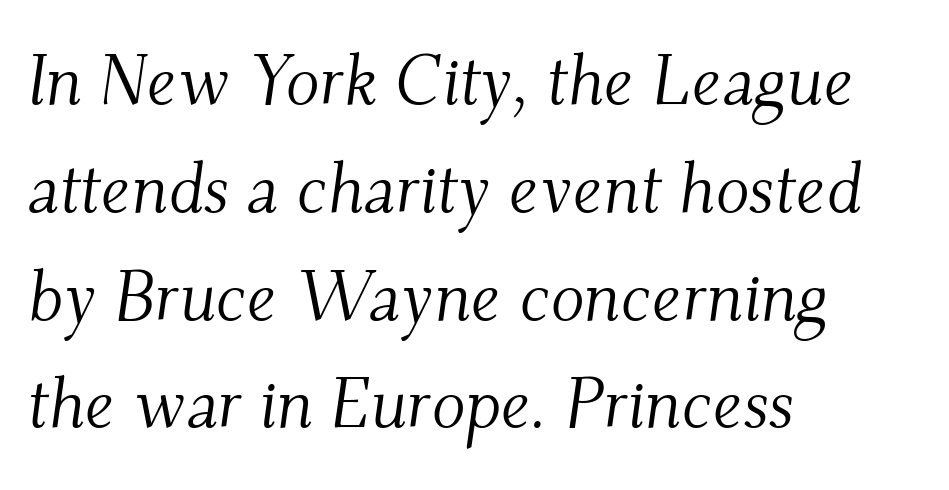
{"serif": "yes", "italic": "yes", "lean": "right", "slant_degrees": 9, "bold": "no", "weight": "light", "width": "normal", "stroke_contrast": "medium", "x_height": "small", "monospaced": "no", "underline": "no", "align": "left", "line_spacing": "normal", "line_spacing_ratio": 1.54, "letter_spacing": "normal", "letter_spacing_em": 0.0, "glyph_px": 70}
